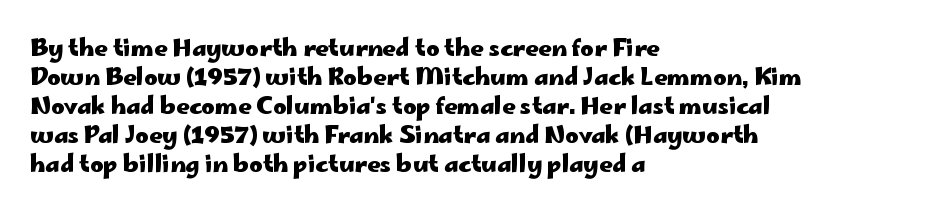
The typography opts for an upright posture over an oblique one. What weight is shown? A full bold with thick strokes. How would I describe the line gaps? Plain and ordinary. Each line starts at the same left margin while the right side varies.
